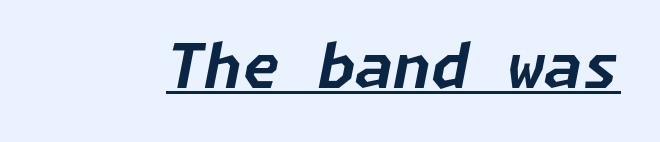
Does extra space separate the letters? No, they use regular spacing. In terms of posture, this sample is oblique. These words are printed bold, with thick strokes throughout. The sample's only ornament is a line tracing under the words.
